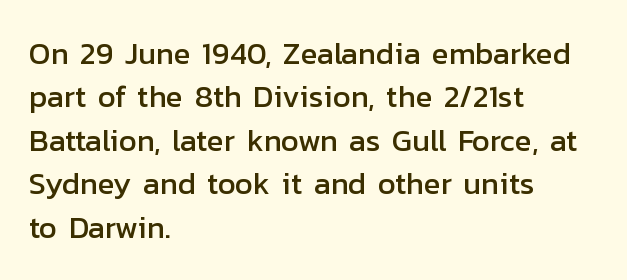
The image shows 31 px sans-serif type, upright; set left-aligned, normal line spacing (1.4x), normal letter spacing, not underlined; low stroke contrast and a medium x-height.
